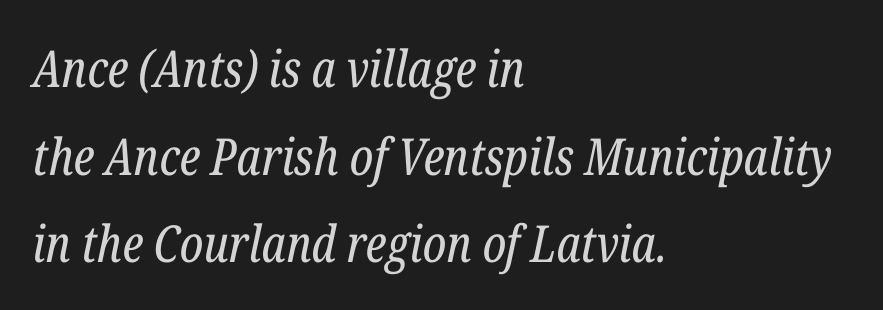
The image shows 51 px regular-weight, condensed serif type, italic (leaning right); set left-aligned, line spacing 1.72x, normal letter spacing, not underlined; low stroke contrast and a medium x-height.
